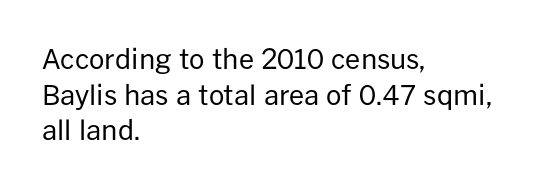
The image shows 27 px text type, upright; set left-aligned, normal line spacing (1.32x), normal letter spacing, not underlined.
